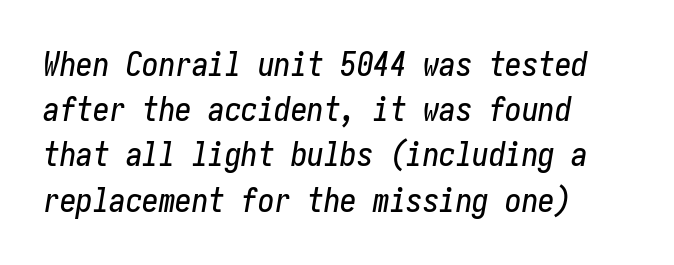
{"italic": "yes", "lean": "right", "slant_degrees": 10, "width": "condensed", "stroke_contrast": "low", "x_height": "medium", "underline": "no", "align": "left", "line_spacing": "normal", "line_spacing_ratio": 1.37, "letter_spacing": "normal", "letter_spacing_em": 0.0, "glyph_px": 33}
